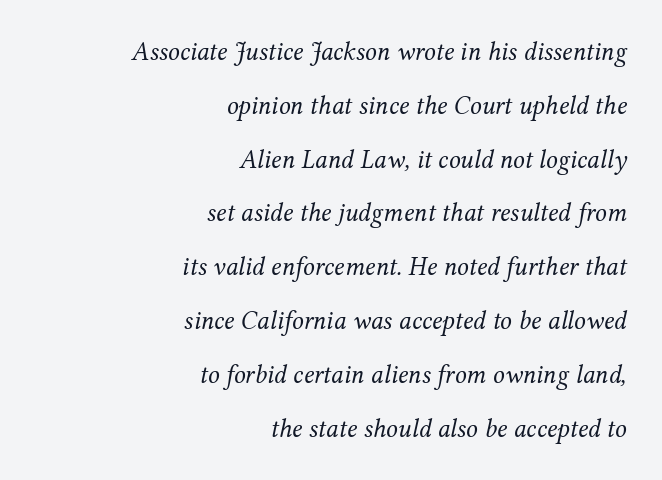
Widely set lines give the paragraph a tall, airy silhouette. Heaviness? Minimal to ordinary, like unemphasized prose. Glance below the letters and you will spot only blank space. Typeset ragged left — the right edge is the straight one. Yep, that's italic — everything's leaning.
